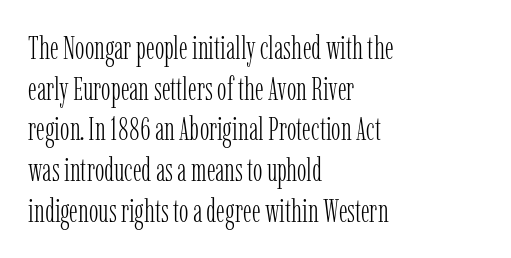
Is this a fixed-width face? No — the glyphs have proportional, varying widths. Is this a sans? No — the strokes have serifs. Letters rest on an invisible, unmarked baseline. The font is comparable to plain body text, perhaps lighter. Tracking here is standard; glyphs follow each other at the usual distance.
